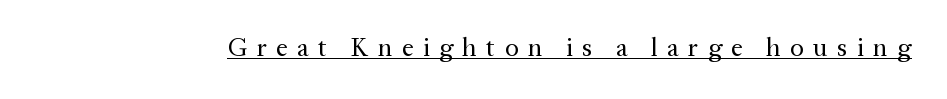
The image shows 26 px text type, upright; set unusually wide letter spacing (+0.36 em), underlined.
